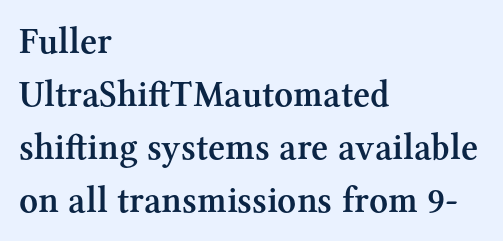
{"serif": "yes", "italic": "no", "bold": "semi", "weight": "semibold", "width": "normal", "stroke_contrast": "medium", "x_height": "medium", "monospaced": "no", "underline": "no", "align": "left", "line_spacing": "normal", "line_spacing_ratio": 1.43, "letter_spacing": "normal", "letter_spacing_em": 0.0, "glyph_px": 37}
